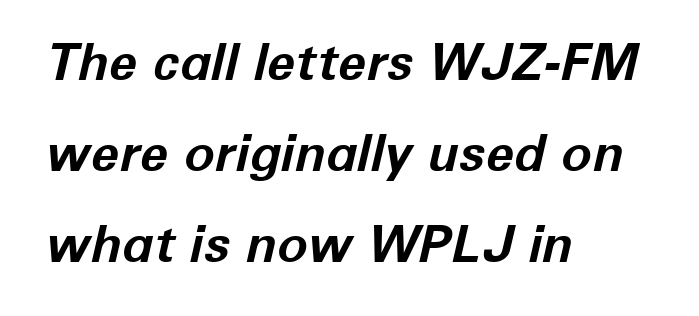
{"italic": "yes", "lean": "right", "slant_degrees": 12, "bold": "yes", "weight": "bold", "width": "normal", "stroke_contrast": "low", "x_height": "medium", "monospaced": "no", "underline": "no", "align": "left", "line_spacing_ratio": 1.78, "letter_spacing": "normal", "letter_spacing_em": 0.0, "glyph_px": 51}
